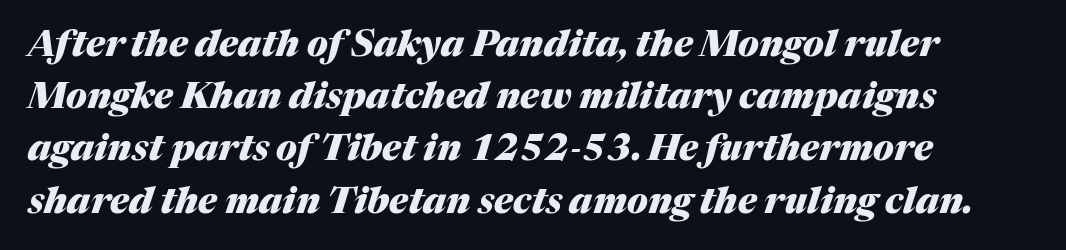
{"italic": "yes", "lean": "right", "slant_degrees": 17, "bold": "yes", "weight": "heavy", "width": "normal", "stroke_contrast": "medium", "x_height": "medium", "monospaced": "no", "underline": "no", "align": "left", "line_spacing": "normal", "line_spacing_ratio": 1.45, "letter_spacing": "normal", "letter_spacing_em": 0.0, "glyph_px": 36}
